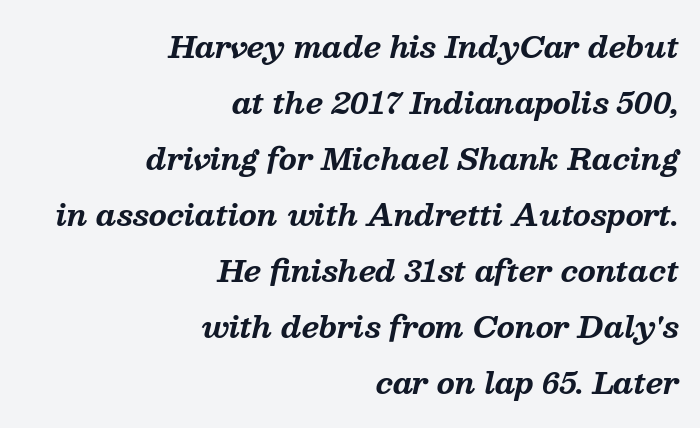
{"serif": "yes", "italic": "yes", "lean": "right", "slant_degrees": 13, "bold": "yes", "weight": "bold", "width": "normal", "stroke_contrast": "medium", "x_height": "medium", "monospaced": "no", "underline": "no", "align": "right", "line_spacing": "loose", "line_spacing_ratio": 1.93, "letter_spacing": "normal", "letter_spacing_em": 0.0, "glyph_px": 29}
